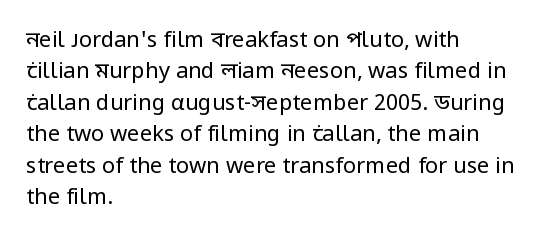
The image shows 22 px text type, upright; set left-aligned, normal line spacing (1.43x), normal letter spacing, not underlined.
